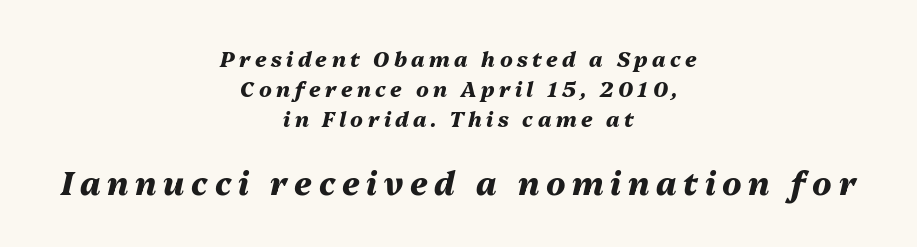
{"italic": "yes", "lean": "right", "slant_degrees": 13, "bold": "yes", "weight": "heavy", "width": "normal", "stroke_contrast": "medium", "x_height": "medium", "monospaced": "no", "underline": "no", "align": "center", "line_spacing": "normal", "line_spacing_ratio": 1.43, "letter_spacing": "wide", "letter_spacing_em": 0.21, "larger_block": "second", "size_ratio": 1.52, "glyph_px": 32}
